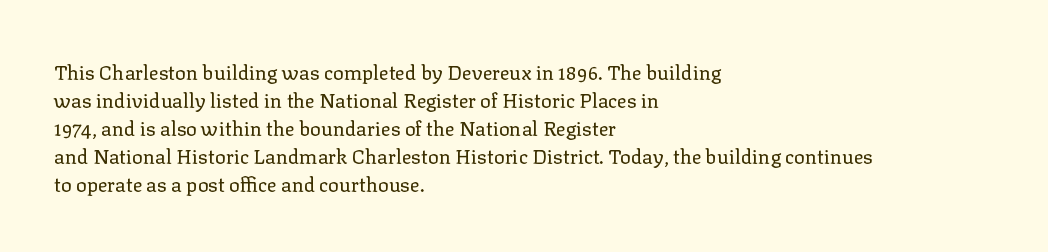
A roman cut, with each character standing at attention. Compared with a centered layout, this one pins lines to the left instead. Evenly set lines give the paragraph a standard silhouette. Heft: none added — not bold. The baseline area is clear.
